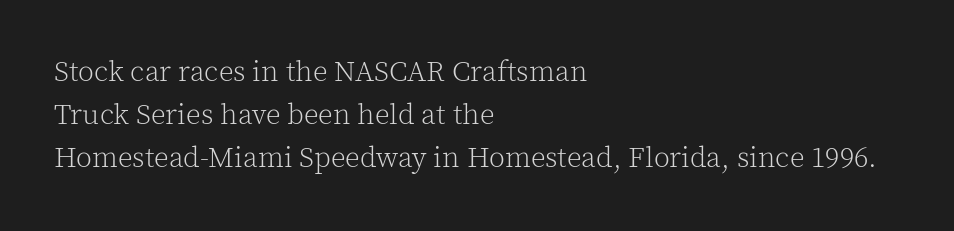
The image shows 29 px light serif type, upright; set left-aligned, normal line spacing (1.48x), normal letter spacing, not underlined; a medium x-height.
